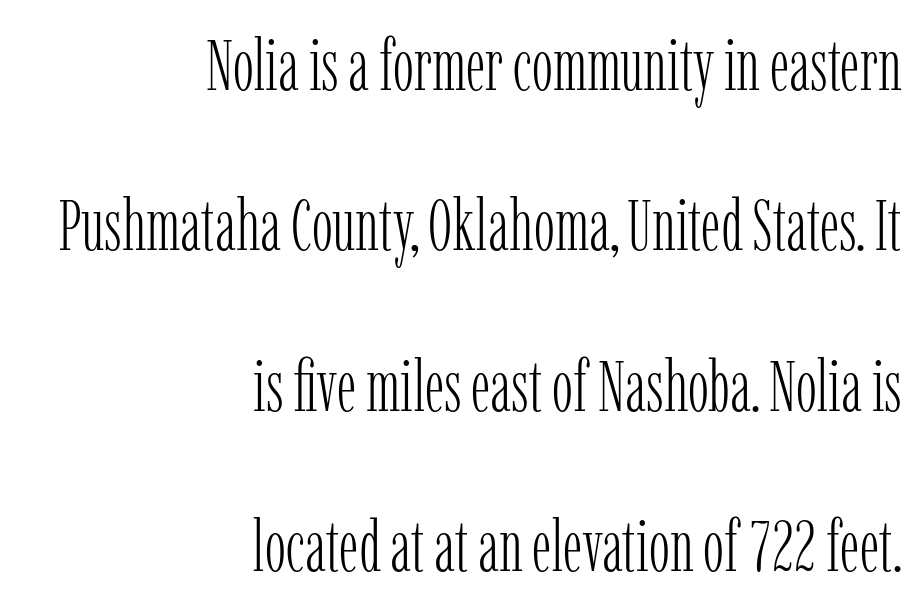
Q: Is the text bold? A: No.
Q: Is the text italic (slanted)? A: No, it is upright.
Q: Is the typeface a serif or a sans-serif typeface? A: Serif.
Q: Is the text underlined? A: No.
Q: How is the paragraph aligned? A: Right-aligned.
Q: Is the spacing between letters normal or unusually wide? A: Normal.
Q: Is the spacing between lines tight, normal or loose? A: Loose.
Q: Width (condensed, normal, or wide)? A: Condensed.
Q: Stroke contrast? A: Low.
Q: x-height? A: Medium.
Q: Monospaced? A: No.
